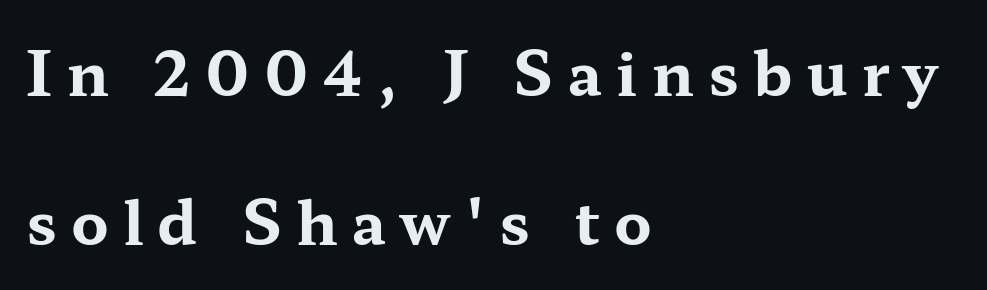
{"serif": "yes", "italic": "no", "bold": "yes", "weight": "bold", "width": "wide", "stroke_contrast": "medium", "x_height": "medium", "monospaced": "no", "underline": "no", "align": "left", "line_spacing": "loose", "line_spacing_ratio": 2.49, "letter_spacing": "wide", "letter_spacing_em": 0.24, "glyph_px": 60}
